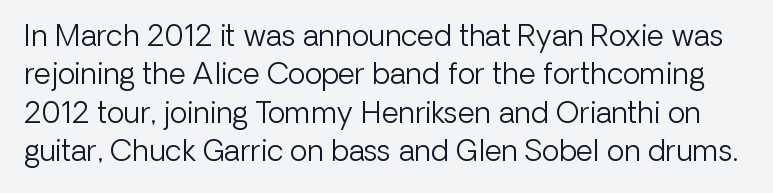
The image shows 29 px light sans-serif type, upright; set normal line spacing (1.32x), normal letter spacing, not underlined; low stroke contrast and a medium x-height.
